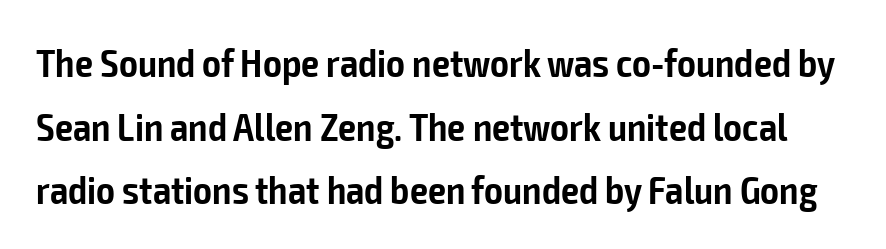
The image shows 40 px semibold, condensed sans-serif type, upright; set normal line spacing (1.59x), normal letter spacing, not underlined; low stroke contrast and a medium x-height.
